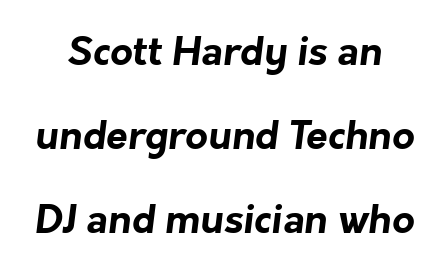
The image shows 39 px bold sans-serif type; set loose line spacing (2.16x), normal letter spacing, not underlined; low stroke contrast and a medium x-height.
